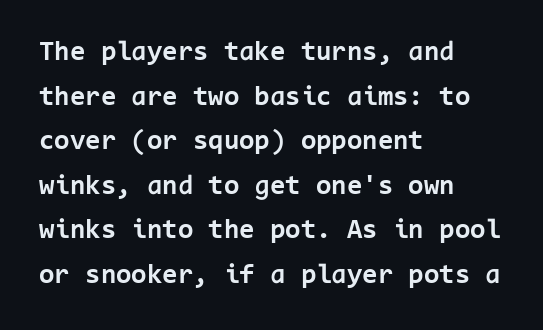
Q: Is the text bold? A: Yes.
Q: Is the text italic (slanted)? A: No, it is upright.
Q: Is the typeface a serif or a sans-serif typeface? A: Sans-serif.
Q: Is the text underlined? A: No.
Q: How is the paragraph aligned? A: Left-aligned.
Q: Is the spacing between letters normal or unusually wide? A: Normal.
Q: Is the spacing between lines tight, normal or loose? A: Normal.
Q: Width (condensed, normal, or wide)? A: Normal.
Q: Stroke contrast? A: Low.
Q: x-height? A: Medium.
Q: Monospaced? A: Yes.
